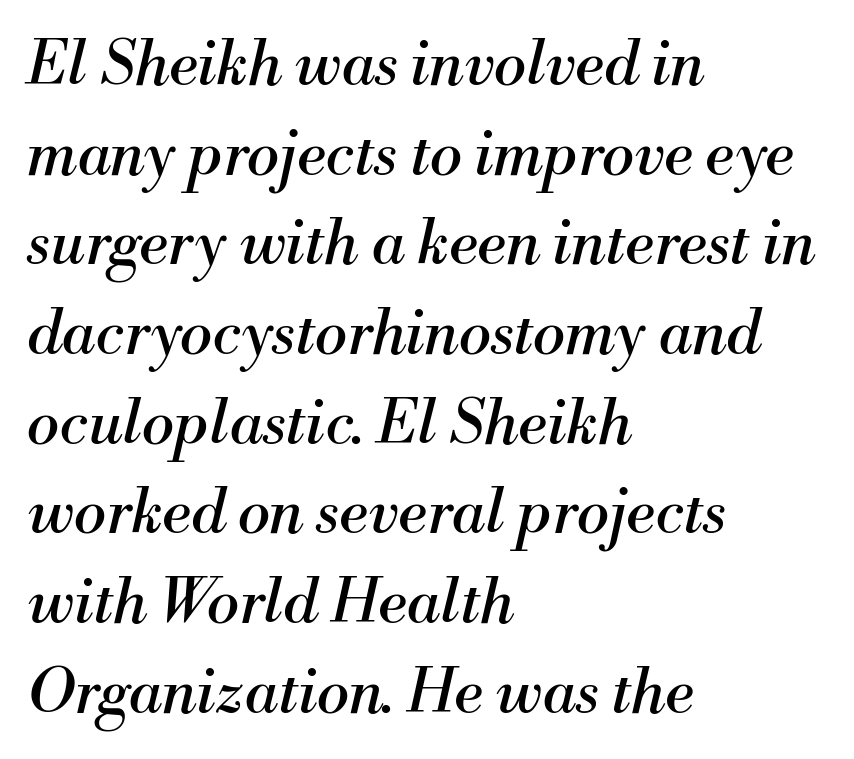
The image shows 61 px regular-weight serif type, italic (leaning right); set left-aligned, normal line spacing (1.47x), normal letter spacing, not underlined; medium stroke contrast and a small x-height.
